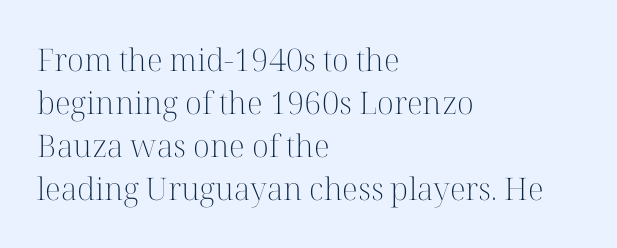
Spacing verdict: proportional, widths tailored to each character. The passage shown is not bold in any degree. The baseline area is clear. The typeface chosen for these lines features serifs. The passage shown has conventional tracking throughout.
